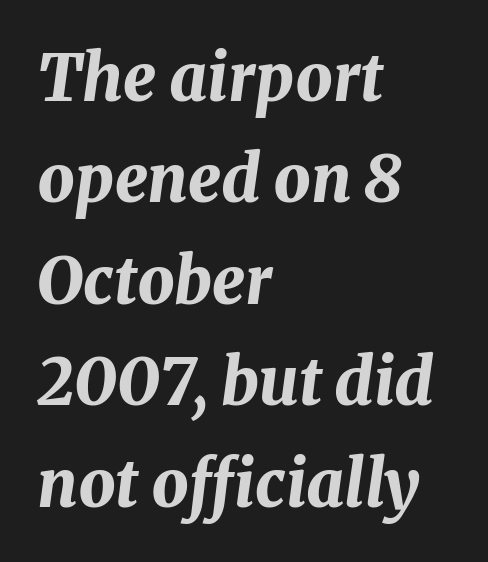
Each glyph is drawn with heavy, bold strokes. The baseline area is clear. The type is set solid horizontally, with unmodified tracking. The axis of the letterforms is tilted away from vertical. The passage shown stacks its lines at a standard gap. Spacing verdict: proportional, widths tailored to each character.
